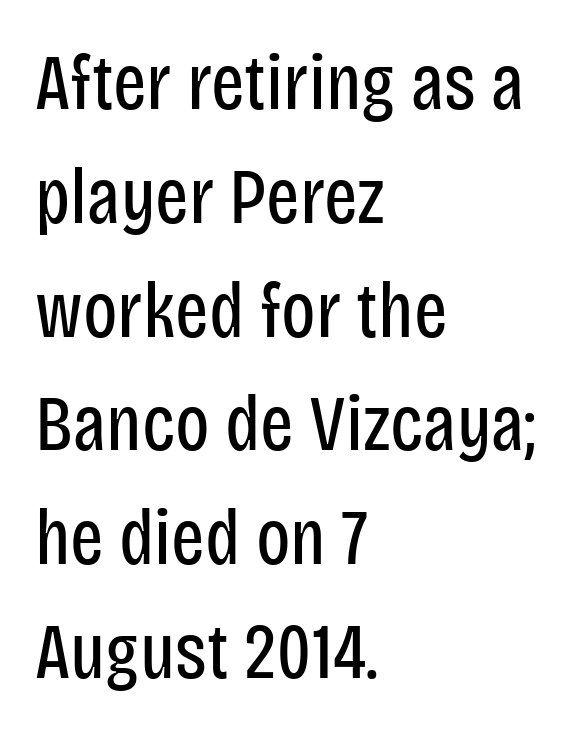
The space between consecutive lines is moderate. Unlike italic type, these characters show no tilt at all. The characters are drawn with everyday or finer stroke widths. Caption: multi-line text, flush left, ragged right.
